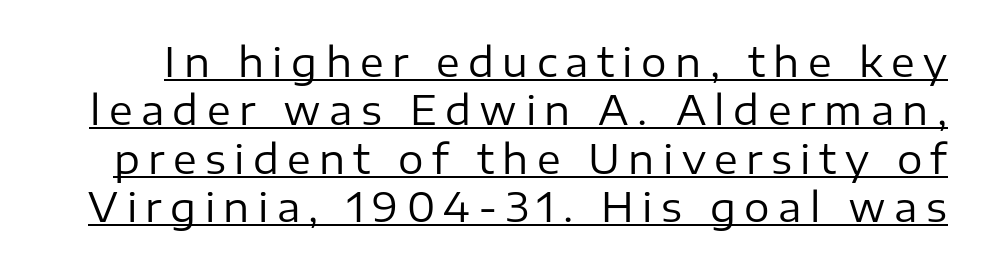
{"serif": "no", "italic": "no", "bold": "no", "weight": "regular", "width": "normal", "stroke_contrast": "low", "x_height": "medium", "monospaced": "no", "underline": "yes", "line_spacing_ratio": 1.21, "letter_spacing": "wide", "letter_spacing_em": 0.21, "glyph_px": 40}
